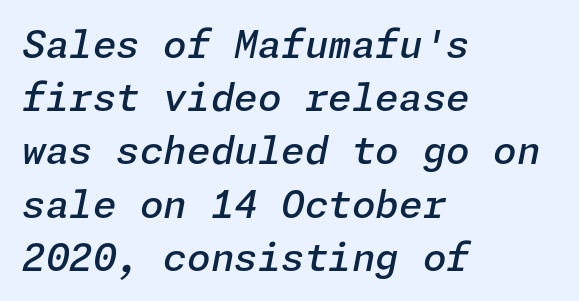
Q: Is the text bold? A: Semi-bold.
Q: Is the text italic (slanted)? A: Yes, it leans right by about 11 degrees.
Q: Is the text underlined? A: No.
Q: How is the paragraph aligned? A: Left-aligned.
Q: Is the spacing between letters normal or unusually wide? A: Normal.
Q: Is the spacing between lines tight, normal or loose? A: Normal.
Q: Width (condensed, normal, or wide)? A: Normal.
Q: Stroke contrast? A: Low.
Q: x-height? A: Medium.
